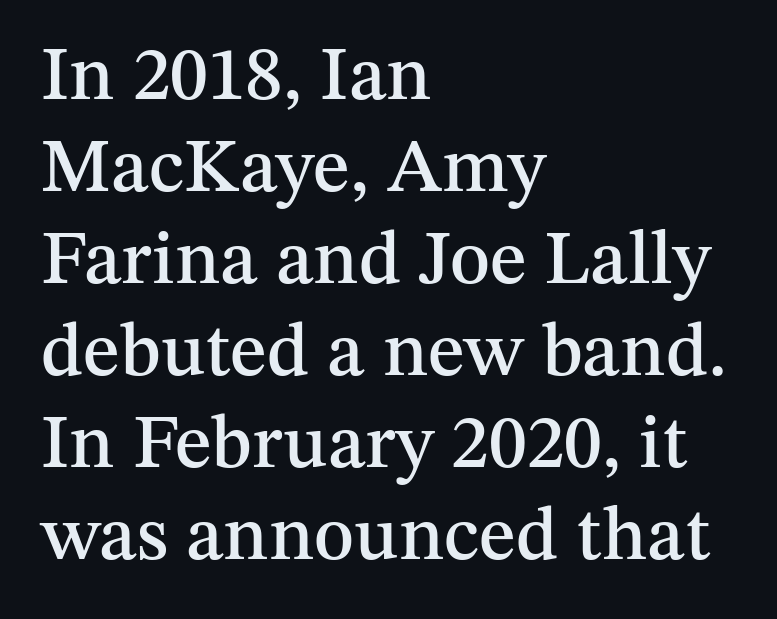
The image shows 76 px serif type, upright; set left-aligned, line spacing 1.21x, normal letter spacing, not underlined; medium stroke contrast and a medium x-height.
